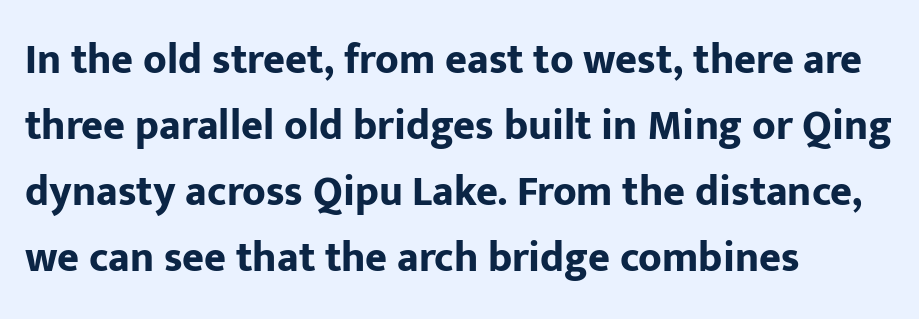
The glyphs are unaccompanied by any horizontal stroke below them. Look at the bottom of the vertical strokes: they stop flat, with no serifs. Italic? Not at all — the glyphs are vertical. How are the letters spaced? Ordinarily, with no added tracking. These words are printed bold, with thick strokes throughout.
